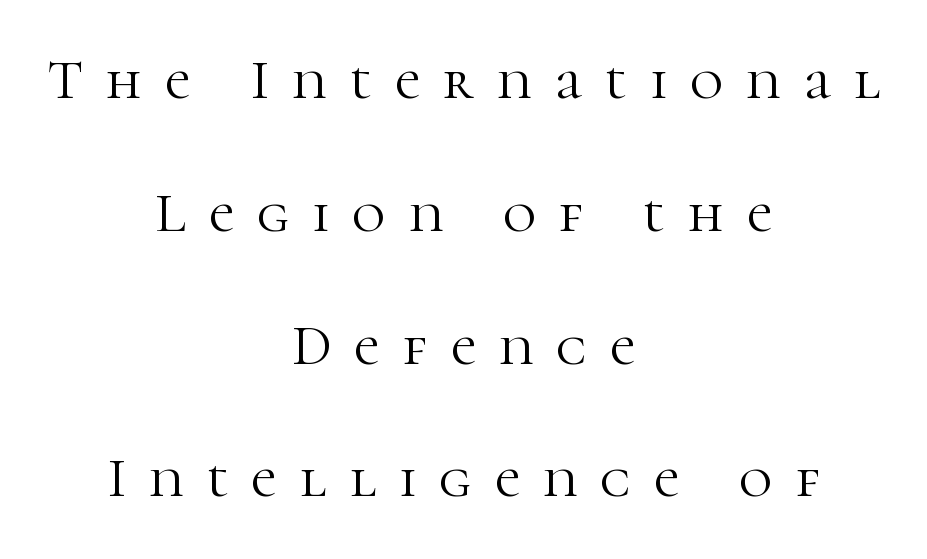
{"serif": "yes", "italic": "no", "bold": "no", "weight": "light", "width": "normal", "stroke_contrast": "high", "x_height": "medium", "monospaced": "no", "underline": "no", "align": "center", "line_spacing": "loose", "line_spacing_ratio": 2.33, "letter_spacing": "wide", "letter_spacing_em": 0.41, "glyph_px": 57}
